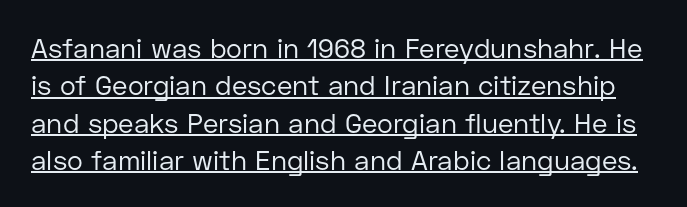
Q: Is the text bold? A: No.
Q: Is the text italic (slanted)? A: No, it is upright.
Q: Is the text underlined? A: Yes.
Q: Is the spacing between letters normal or unusually wide? A: Normal.
Q: Is the spacing between lines tight, normal or loose? A: Normal.
